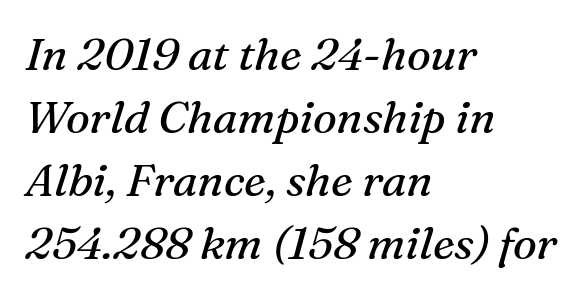
Q: Is the text bold? A: No.
Q: Is the text italic (slanted)? A: Yes, it leans right by about 16 degrees.
Q: Is the typeface a serif or a sans-serif typeface? A: Serif.
Q: Is the text underlined? A: No.
Q: How is the paragraph aligned? A: Left-aligned.
Q: Is the spacing between letters normal or unusually wide? A: Normal.
Q: Is the spacing between lines tight, normal or loose? A: Normal.
Q: Width (condensed, normal, or wide)? A: Normal.
Q: Stroke contrast? A: Medium.
Q: x-height? A: Medium.
Q: Monospaced? A: No.
